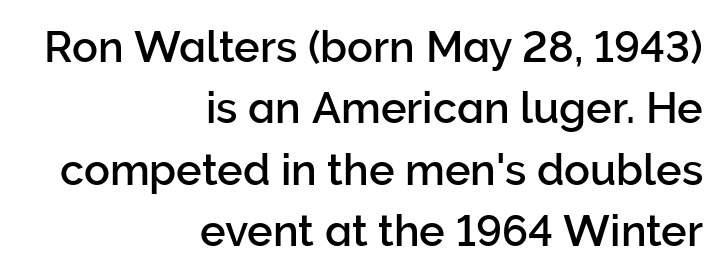
Here the designer chose a conventional face with non-uniform glyph widths. Does the type have serifs? No, each stem ends abruptly. Is there much room between lines? A standard amount, neither cramped nor airy. This sample is right-justified, so line beginnings fall wherever the words allow. A typesetter would call this zero additional tracking.
